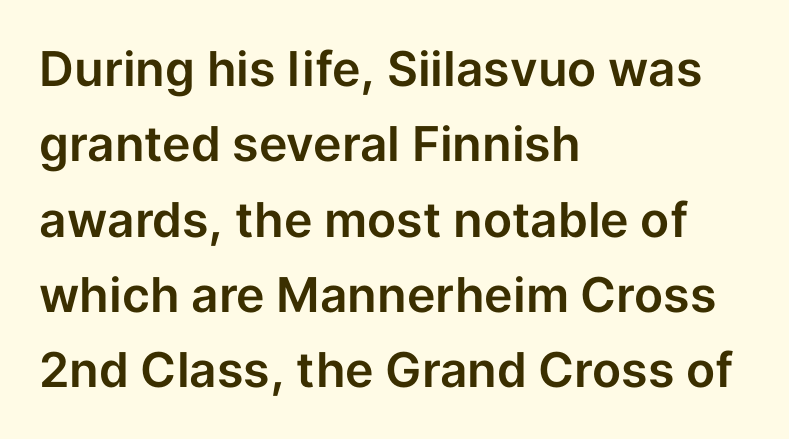
{"serif": "no", "italic": "no", "width": "normal", "stroke_contrast": "low", "x_height": "medium", "monospaced": "no", "underline": "no", "align": "left", "line_spacing": "normal", "line_spacing_ratio": 1.57, "letter_spacing": "normal", "letter_spacing_em": 0.0, "glyph_px": 48}
